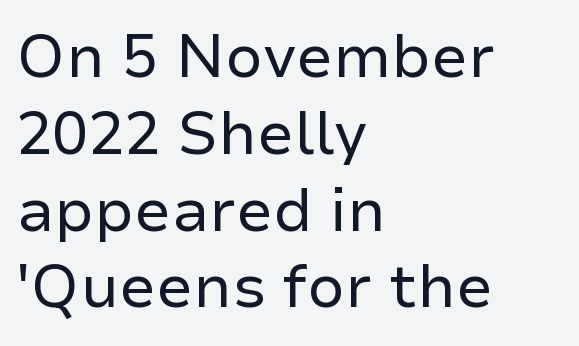
The image shows 60 px regular-weight sans-serif type, upright; set left-aligned, normal line spacing (1.28x), normal letter spacing, not underlined; low stroke contrast and a medium x-height.
